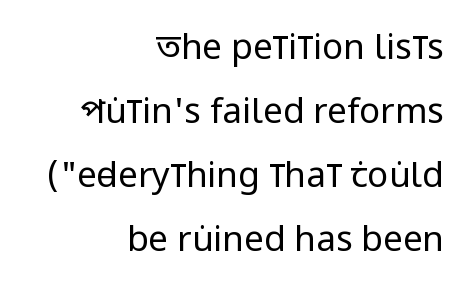
{"serif": "no", "italic": "no", "bold": "no", "weight": "regular", "width": "condensed", "stroke_contrast": "low", "x_height": "large", "monospaced": "no", "underline": "no", "align": "right", "line_spacing_ratio": 1.83, "letter_spacing": "normal", "letter_spacing_em": 0.0, "glyph_px": 35}
